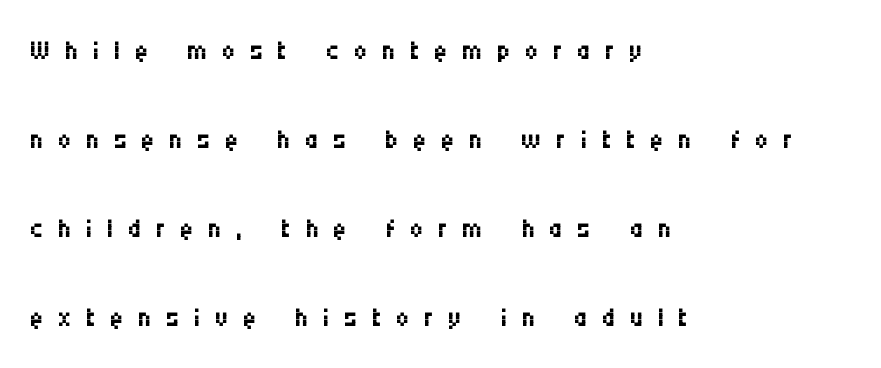
The image shows 38 px regular-weight, condensed sans-serif type, upright; set left-aligned, loose line spacing (2.34x), unusually wide letter spacing (+0.37 em), not underlined; medium stroke contrast and a large x-height.
